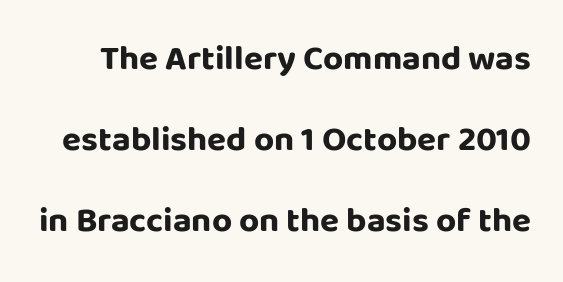
The image shows 35 px bold sans-serif type, upright; set loose line spacing (2.31x), normal letter spacing, not underlined; low stroke contrast and a large x-height.
